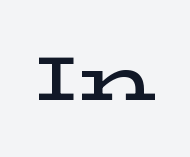
Each letter keeps its own natural width here, so spacing adapts to shape. The face used here is rendered with its standard letterfit. No italicization has been applied; the sample stays upright. Just letters on the line, the space beneath them empty. The characters display serif detailing at their extremities.
